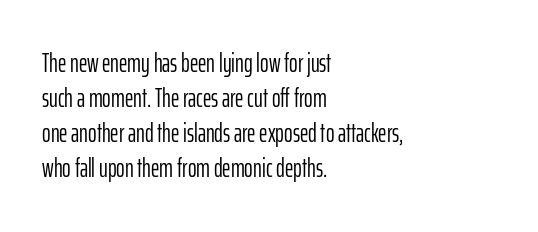
{"italic": "no", "bold": "no", "underline": "no", "align": "left", "line_spacing": "normal", "line_spacing_ratio": 1.35, "letter_spacing": "normal", "letter_spacing_em": 0.0, "glyph_px": 26}
